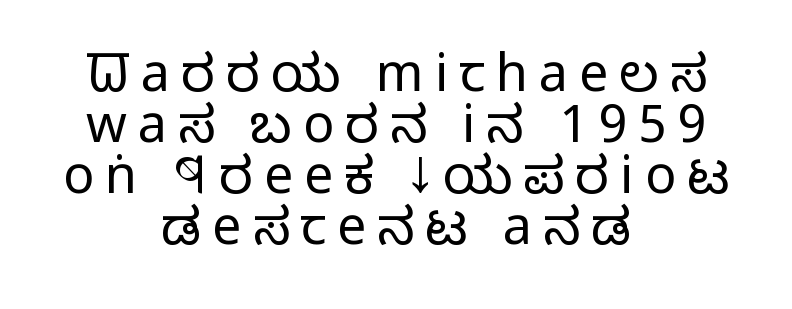
{"serif": "no", "italic": "no", "bold": "no", "weight": "regular", "width": "condensed", "stroke_contrast": "low", "x_height": "large", "monospaced": "no", "underline": "no", "align": "center", "line_spacing": "tight", "line_spacing_ratio": 0.98, "letter_spacing": "wide", "letter_spacing_em": 0.21, "glyph_px": 52}
